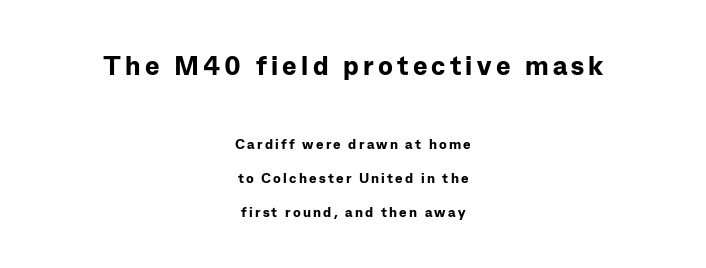
The image shows 27 px bold type, upright; set centered, loose line spacing (2.43x), not underlined; the first (top) block is 1.93x larger.
